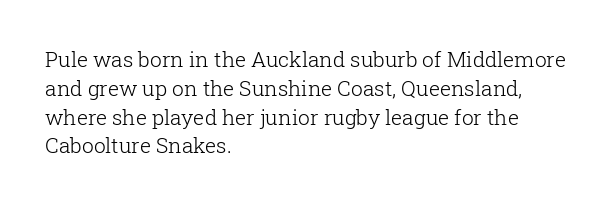
Q: Is the text bold? A: No.
Q: Is the text italic (slanted)? A: No, it is upright.
Q: Is the text underlined? A: No.
Q: How is the paragraph aligned? A: Left-aligned.
Q: Is the spacing between letters normal or unusually wide? A: Normal.
Q: Is the spacing between lines tight, normal or loose? A: Normal.
